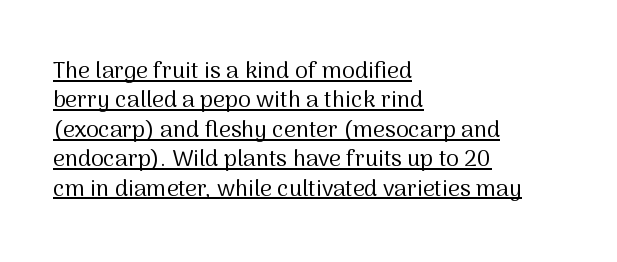
The image shows 23 px text type, upright; set left-aligned, normal line spacing (1.28x), normal letter spacing, underlined.
